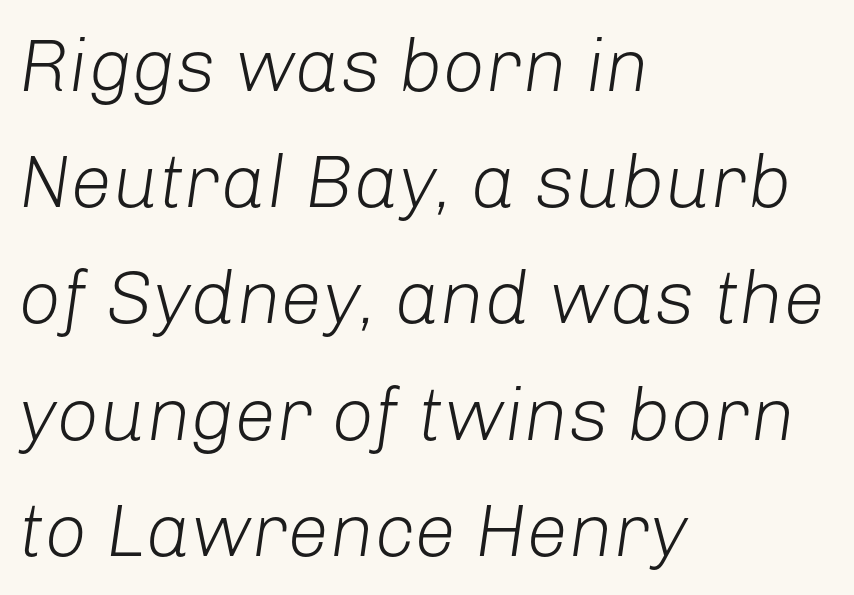
{"italic": "yes", "lean": "right", "slant_degrees": 8, "bold": "no", "weight": "light", "width": "normal", "stroke_contrast": "low", "x_height": "medium", "monospaced": "no", "underline": "no", "align": "left", "line_spacing": "normal", "line_spacing_ratio": 1.55, "letter_spacing": "normal", "letter_spacing_em": 0.0, "glyph_px": 75}
